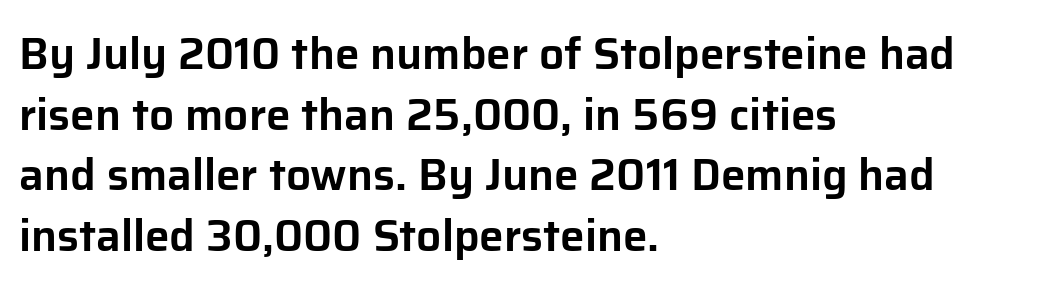
The image shows 44 px sans-serif type, upright; set left-aligned, normal line spacing (1.38x), normal letter spacing, not underlined; low stroke contrast and a medium x-height.
